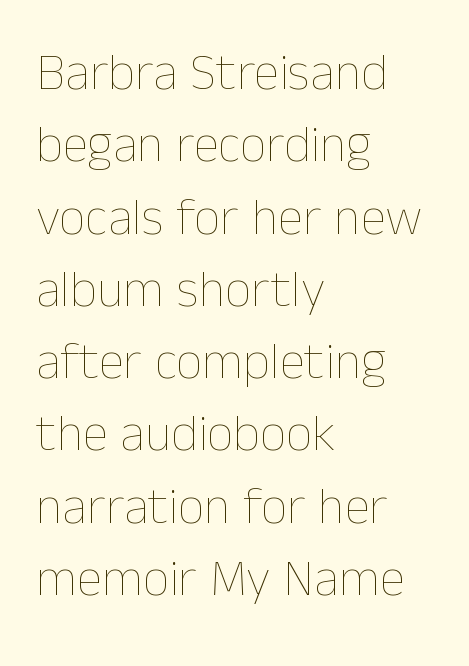
Rows of type keep a routine distance in the vertical direction. Is this a fixed-width face? No — the glyphs have proportional, varying widths. The rag falls on the right side of this text block. The foot of each line stays bare and open.
